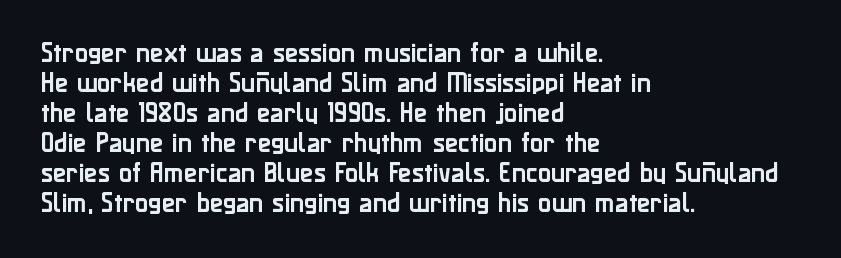
The image shows 22 px text type, upright; set left-aligned, normal line spacing (1.36x), normal letter spacing, not underlined.
